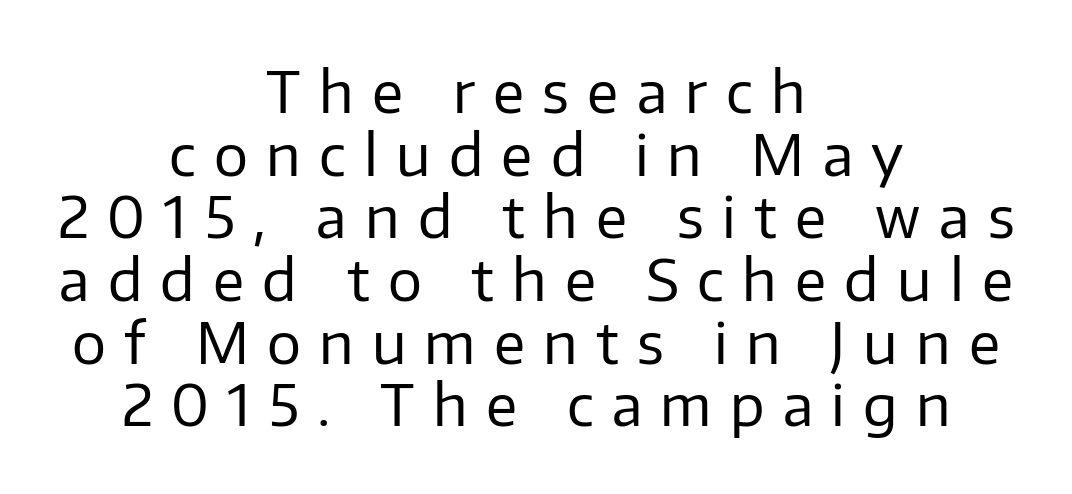
The image shows 57 px regular-weight sans-serif type, upright; set centered, tight line spacing (1.1x), unusually wide letter spacing (+0.32 em), not underlined; low stroke contrast and a medium x-height.
